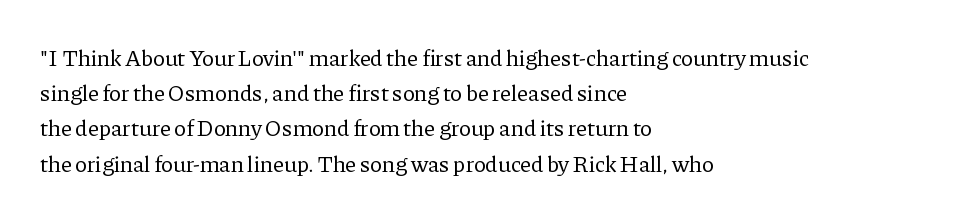
{"italic": "no", "bold": "no", "underline": "no", "align": "left", "line_spacing": "normal", "line_spacing_ratio": 1.53, "letter_spacing": "normal", "letter_spacing_em": 0.0, "glyph_px": 23}
